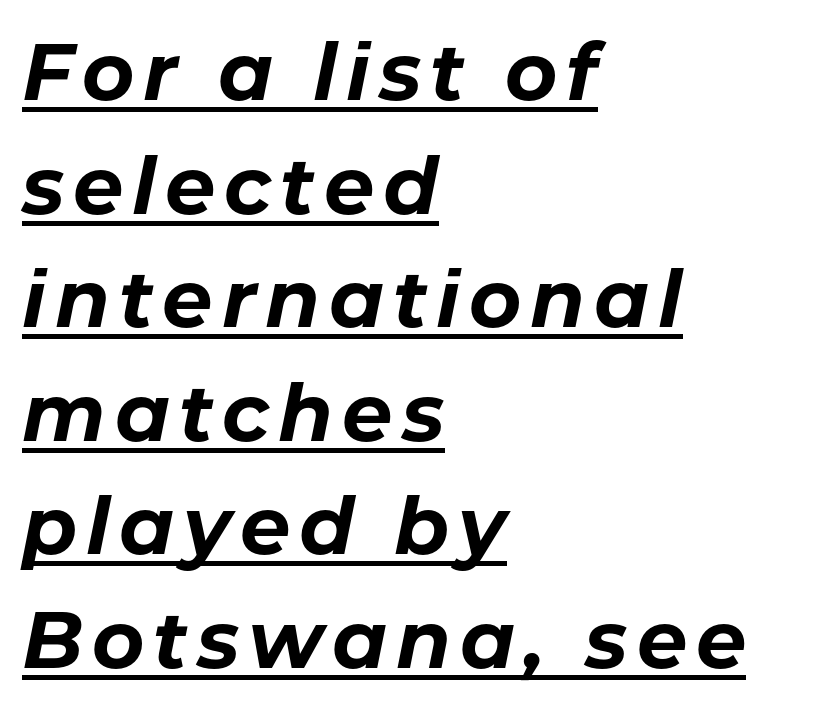
The image shows 80 px bold type, italic (leaning right); set left-aligned, normal line spacing (1.42x), underlined; low stroke contrast and a medium x-height.
